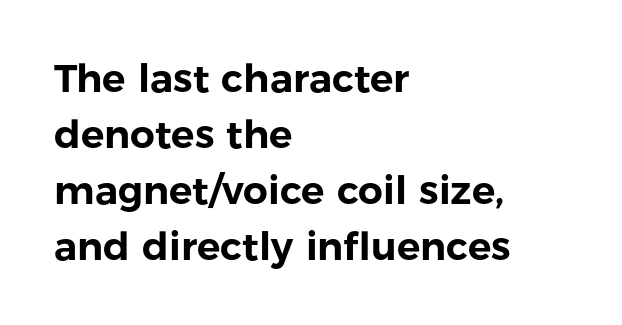
Q: Is the text italic (slanted)? A: No, it is upright.
Q: Is the typeface a serif or a sans-serif typeface? A: Sans-serif.
Q: Is the text underlined? A: No.
Q: How is the paragraph aligned? A: Left-aligned.
Q: Is the spacing between letters normal or unusually wide? A: Normal.
Q: Is the spacing between lines tight, normal or loose? A: Normal.
Q: Width (condensed, normal, or wide)? A: Normal.
Q: Stroke contrast? A: Low.
Q: x-height? A: Medium.
Q: Monospaced? A: No.
